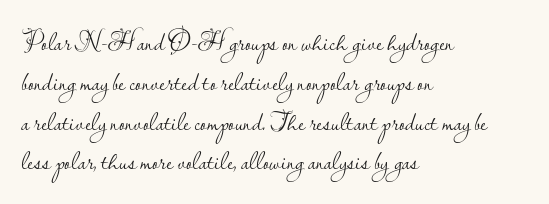
Nobody touched the tracking dial on this one. Line starts are locked; line ends wander. The block of text has a typical density, with ordinary space between rows. The glyphs are unaccompanied by any horizontal stroke below them. These glyphs show unthickened strokes, regular width or finer.
